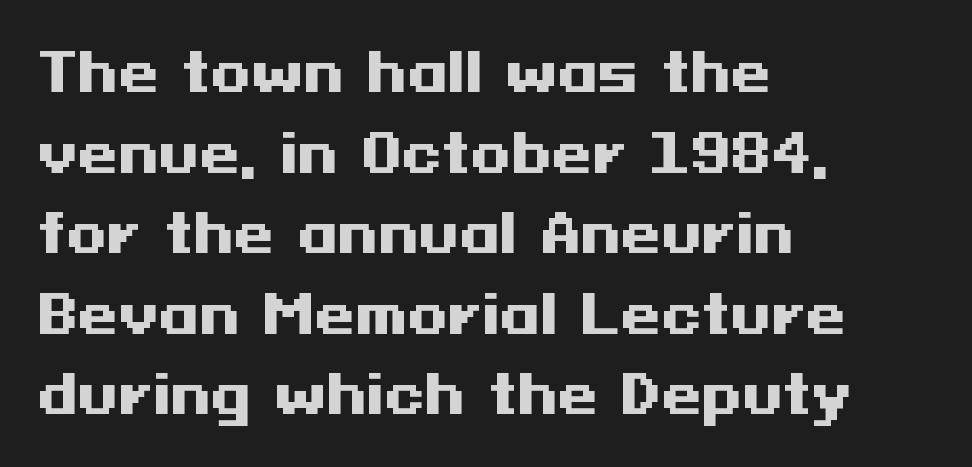
{"serif": "no", "italic": "no", "bold": "yes", "weight": "heavy", "width": "wide", "stroke_contrast": "medium", "x_height": "medium", "underline": "no", "align": "left", "line_spacing": "normal", "line_spacing_ratio": 1.55, "letter_spacing": "normal", "letter_spacing_em": 0.0, "glyph_px": 52}
